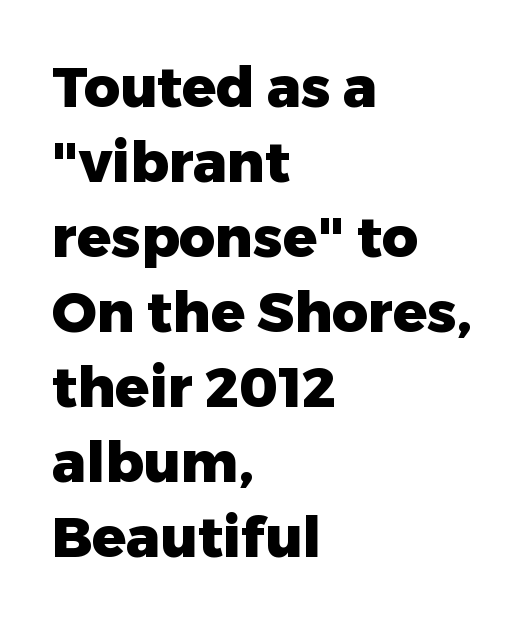
The image shows 56 px heavy sans-serif type, upright; set left-aligned, normal line spacing (1.34x), normal letter spacing, not underlined; low stroke contrast and a medium x-height.
